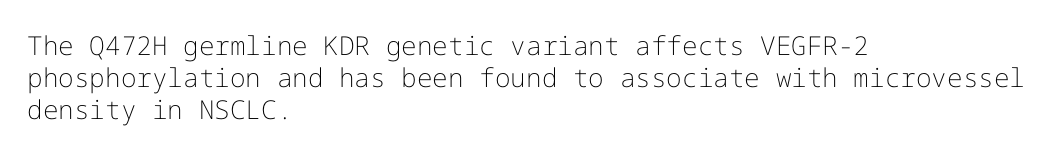
Q: Is the text bold? A: No.
Q: Is the text italic (slanted)? A: No, it is upright.
Q: Is the text underlined? A: No.
Q: How is the paragraph aligned? A: Left-aligned.
Q: Is the spacing between letters normal or unusually wide? A: Normal.
